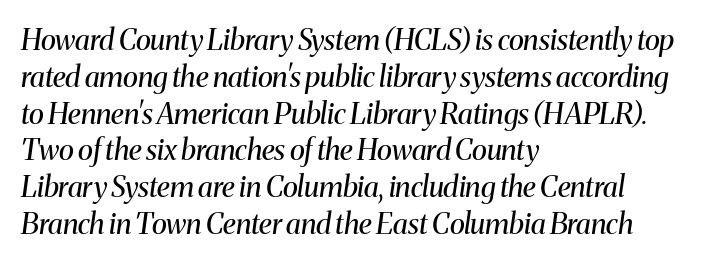
The image shows 29 px regular-weight serif type, italic (leaning right); set left-aligned, normal line spacing (1.27x), normal letter spacing, not underlined; medium stroke contrast and a medium x-height.
